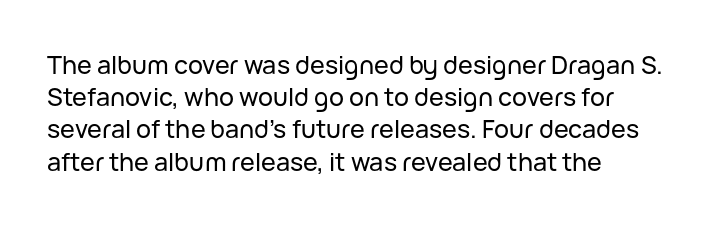
No italicization has been applied; the sample stays upright. This sample uses plain, unmodified letter spacing. Decoration check: the copy has no underline. The typesetter chose a ragged-right arrangement here. Interline gaps are of average width in this sample.
